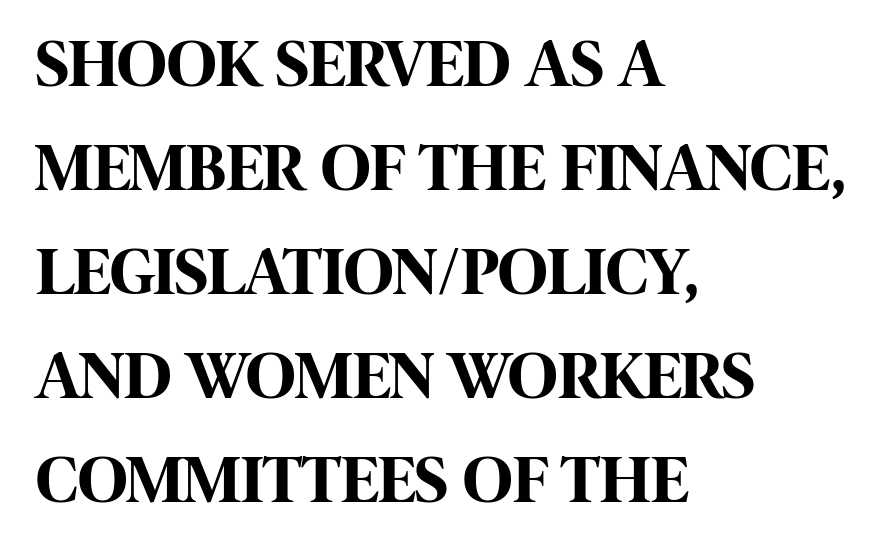
{"serif": "no", "italic": "no", "bold": "yes", "weight": "bold", "width": "condensed", "stroke_contrast": "high", "x_height": "large", "monospaced": "no", "underline": "no", "align": "left", "line_spacing": "normal", "line_spacing_ratio": 1.53, "letter_spacing": "normal", "letter_spacing_em": 0.0, "glyph_px": 68}
